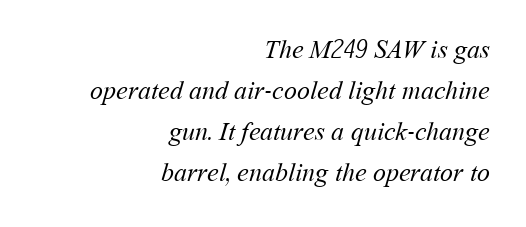
Q: Is the text bold? A: No.
Q: Is the text underlined? A: No.
Q: How is the paragraph aligned? A: Right-aligned.
Q: Is the spacing between letters normal or unusually wide? A: Normal.
Q: Is the spacing between lines tight, normal or loose? A: Normal.
